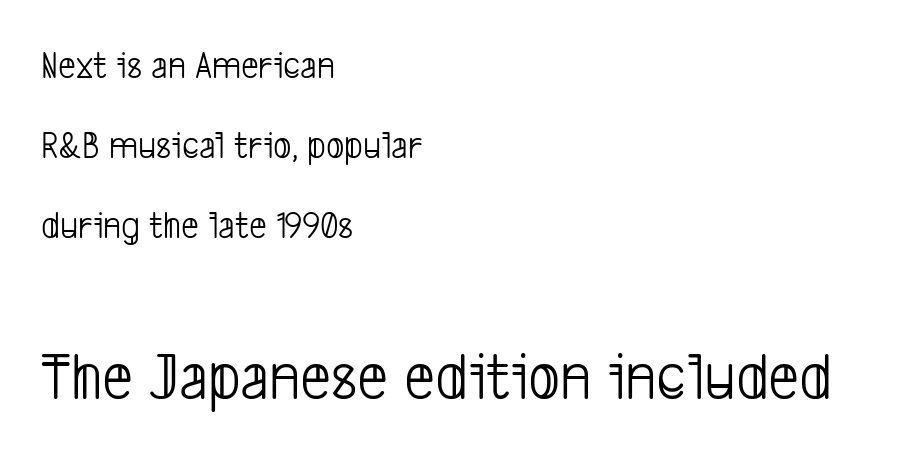
{"serif": "no", "bold": "no", "weight": "light", "width": "condensed", "stroke_contrast": "low", "x_height": "medium", "monospaced": "no", "underline": "no", "align": "left", "line_spacing": "loose", "line_spacing_ratio": 2.05, "letter_spacing": "normal", "letter_spacing_em": 0.0, "larger_block": "second", "size_ratio": 1.74, "glyph_px": 68}
